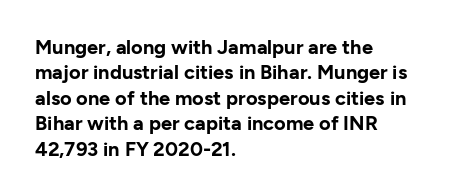
The image shows 20 px bold type, upright; set left-aligned, normal line spacing (1.27x), normal letter spacing, not underlined.
